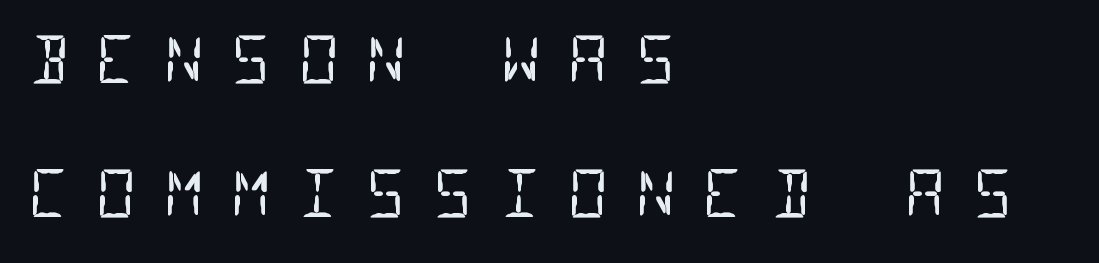
The image shows 63 px regular-weight, condensed sans-serif type, monospaced; set left-aligned, loose line spacing (2.13x), unusually wide letter spacing (+0.42 em), not underlined; low stroke contrast and a large x-height.
